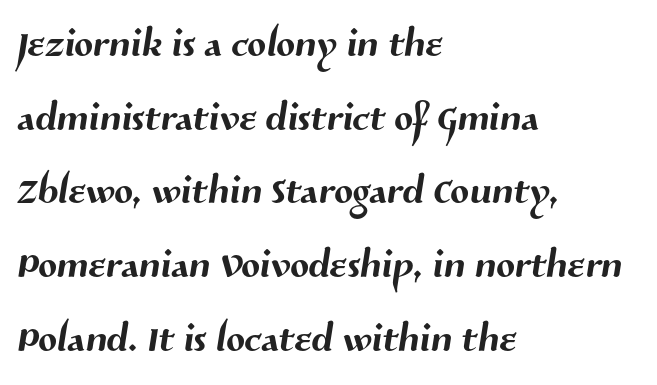
Q: Is the typeface a serif or a sans-serif typeface? A: Sans-serif.
Q: Is the text underlined? A: No.
Q: How is the paragraph aligned? A: Left-aligned.
Q: Is the spacing between letters normal or unusually wide? A: Normal.
Q: Is the spacing between lines tight, normal or loose? A: Normal.
Q: Width (condensed, normal, or wide)? A: Normal.
Q: Stroke contrast? A: Medium.
Q: x-height? A: Medium.
Q: Monospaced? A: No.
